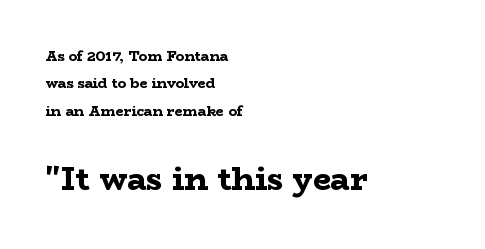
The image shows 32 px bold, wide serif type, upright; set left-aligned, loose line spacing (1.96x), normal letter spacing, not underlined; the second (bottom) block is 2.29x larger; low stroke contrast and a medium x-height.
